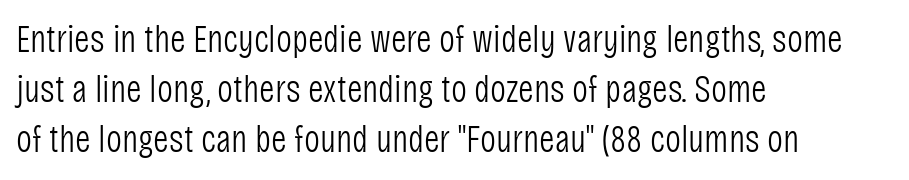
Q: Is the text bold? A: No.
Q: Is the text italic (slanted)? A: No, it is upright.
Q: Is the typeface a serif or a sans-serif typeface? A: Sans-serif.
Q: Is the text underlined? A: No.
Q: How is the paragraph aligned? A: Left-aligned.
Q: Is the spacing between letters normal or unusually wide? A: Normal.
Q: Is the spacing between lines tight, normal or loose? A: Normal.
Q: Width (condensed, normal, or wide)? A: Condensed.
Q: Stroke contrast? A: Low.
Q: x-height? A: Large.
Q: Monospaced? A: No.
